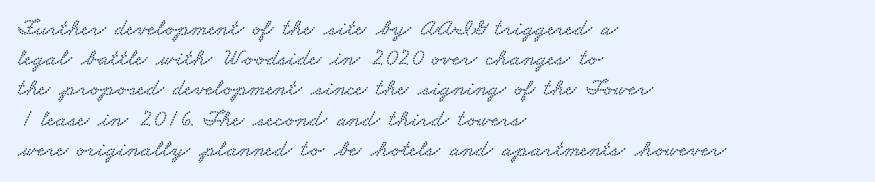
The image shows 24 px text type; set left-aligned, normal line spacing (1.26x), normal letter spacing, not underlined.
